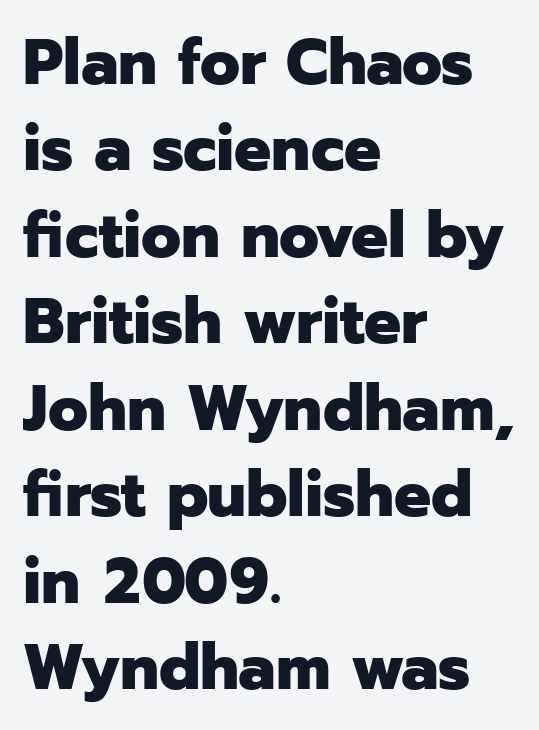
Q: Is the text bold? A: Yes.
Q: Is the text italic (slanted)? A: No, it is upright.
Q: Is the typeface a serif or a sans-serif typeface? A: Sans-serif.
Q: Is the text underlined? A: No.
Q: How is the paragraph aligned? A: Left-aligned.
Q: Is the spacing between letters normal or unusually wide? A: Normal.
Q: Is the spacing between lines tight, normal or loose? A: Normal.
Q: Width (condensed, normal, or wide)? A: Normal.
Q: Stroke contrast? A: Low.
Q: x-height? A: Medium.
Q: Monospaced? A: No.
